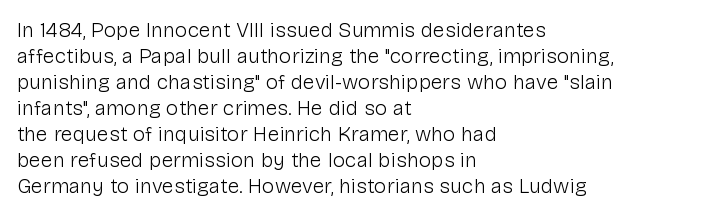
{"italic": "no", "bold": "no", "underline": "no", "align": "left", "line_spacing_ratio": 1.24, "letter_spacing": "normal", "letter_spacing_em": 0.0, "glyph_px": 21}
